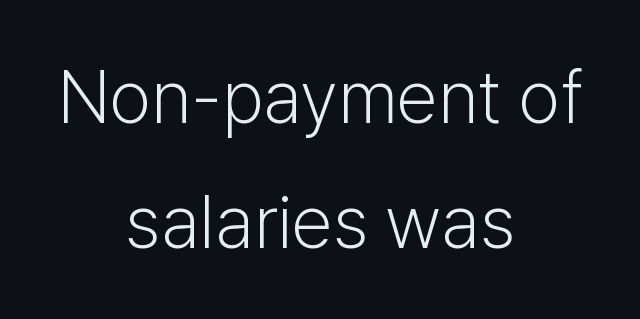
{"serif": "no", "italic": "no", "bold": "no", "weight": "light", "width": "normal", "stroke_contrast": "low", "x_height": "medium", "monospaced": "no", "underline": "no", "align": "center", "line_spacing": "normal", "line_spacing_ratio": 1.69, "letter_spacing": "normal", "letter_spacing_em": 0.0, "glyph_px": 74}
